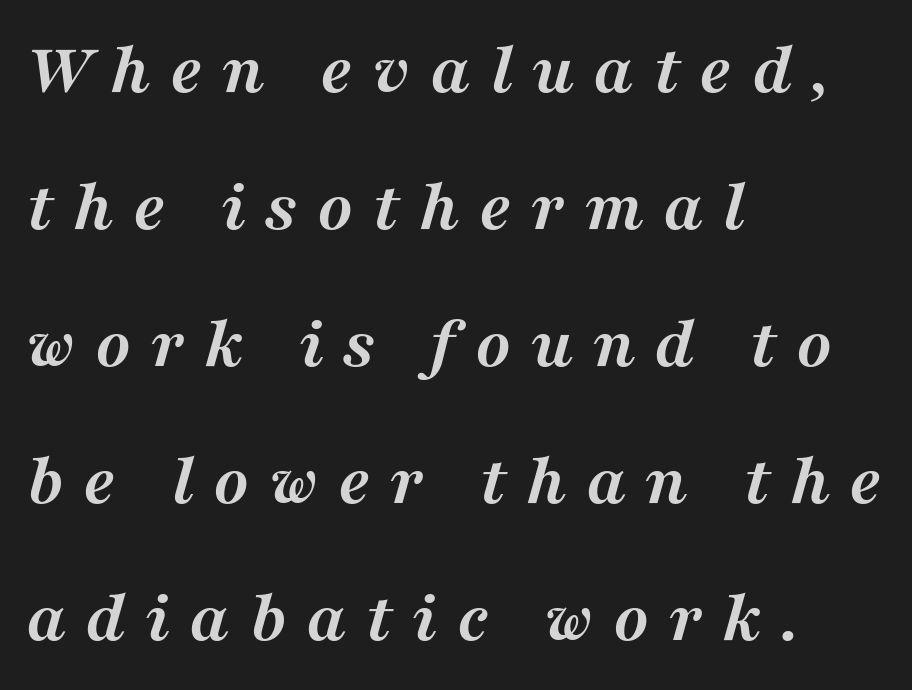
{"serif": "yes", "italic": "yes", "lean": "right", "slant_degrees": 16, "bold": "yes", "weight": "semibold", "width": "normal", "stroke_contrast": "medium", "x_height": "medium", "monospaced": "no", "underline": "no", "align": "left", "line_spacing_ratio": 1.85, "letter_spacing": "wide", "letter_spacing_em": 0.26, "glyph_px": 74}
